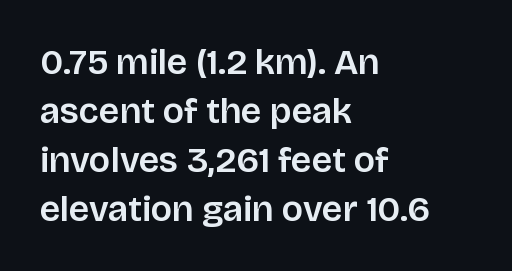
Q: Is the text italic (slanted)? A: No, it is upright.
Q: Is the typeface a serif or a sans-serif typeface? A: Sans-serif.
Q: Is the text underlined? A: No.
Q: How is the paragraph aligned? A: Left-aligned.
Q: Is the spacing between letters normal or unusually wide? A: Normal.
Q: Is the spacing between lines tight, normal or loose? A: Normal.
Q: Width (condensed, normal, or wide)? A: Normal.
Q: Stroke contrast? A: Low.
Q: x-height? A: Large.
Q: Monospaced? A: No.
